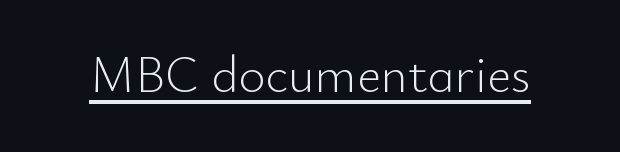
{"serif": "no", "italic": "no", "bold": "no", "weight": "light", "width": "normal", "stroke_contrast": "low", "x_height": "small", "monospaced": "no", "underline": "yes", "letter_spacing": "normal", "letter_spacing_em": 0.0, "glyph_px": 52}
